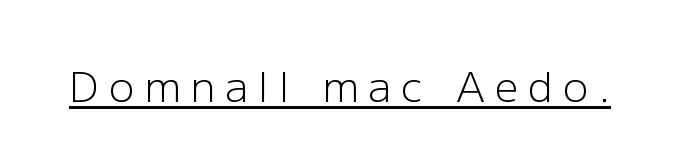
Ascenders rise straight up at ninety degrees. Looks like regular typesetting: each glyph gets only the width it needs. Stems here are at most as thick as an everyday book face. A sans-serif font was chosen for this passage. Honestly, the letter spacing is so wide it's the main thing you notice.
